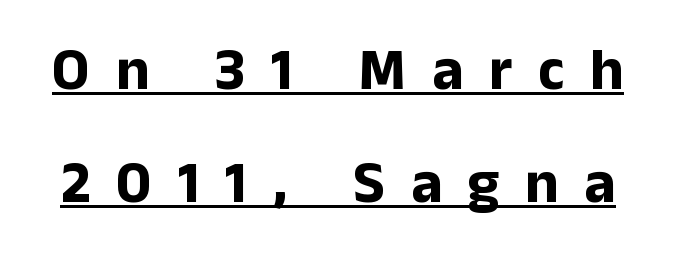
These lines carry a lot of weight — the face is fully bold. Looks like regular typesetting: each glyph gets only the width it needs. To sum up the face: it is a sans, with no serifs. Vertically, the passage feels expansive, rows floating well apart. This rendering features underlined lettering.
